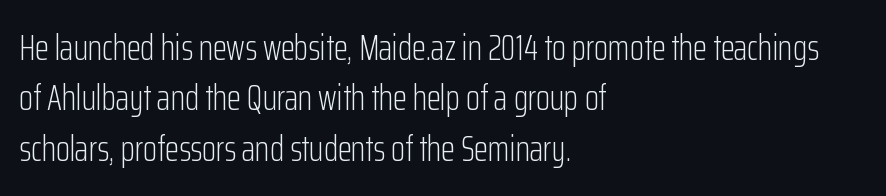
Unmarked baselines from the first word to the last. In terms of letterspacing, this is plain default setting. The characters are drawn with everyday or finer stroke widths. The face used here is proportionally spaced, like ordinary book or web type.
